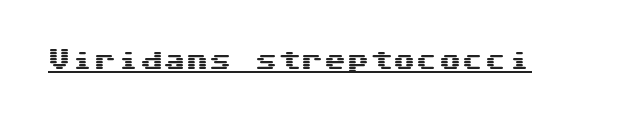
The image shows 23 px text type, upright; set normal letter spacing, underlined.
